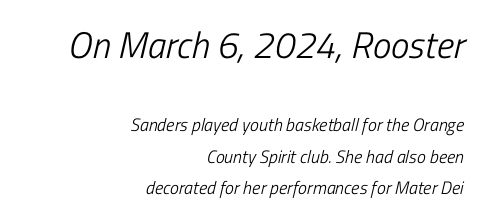
{"italic": "yes", "lean": "right", "slant_degrees": 13, "bold": "no", "weight": "light", "width": "condensed", "stroke_contrast": "low", "x_height": "medium", "monospaced": "no", "underline": "no", "align": "right", "line_spacing_ratio": 1.75, "letter_spacing": "normal", "letter_spacing_em": 0.0, "larger_block": "first", "size_ratio": 2.06, "glyph_px": 37}
